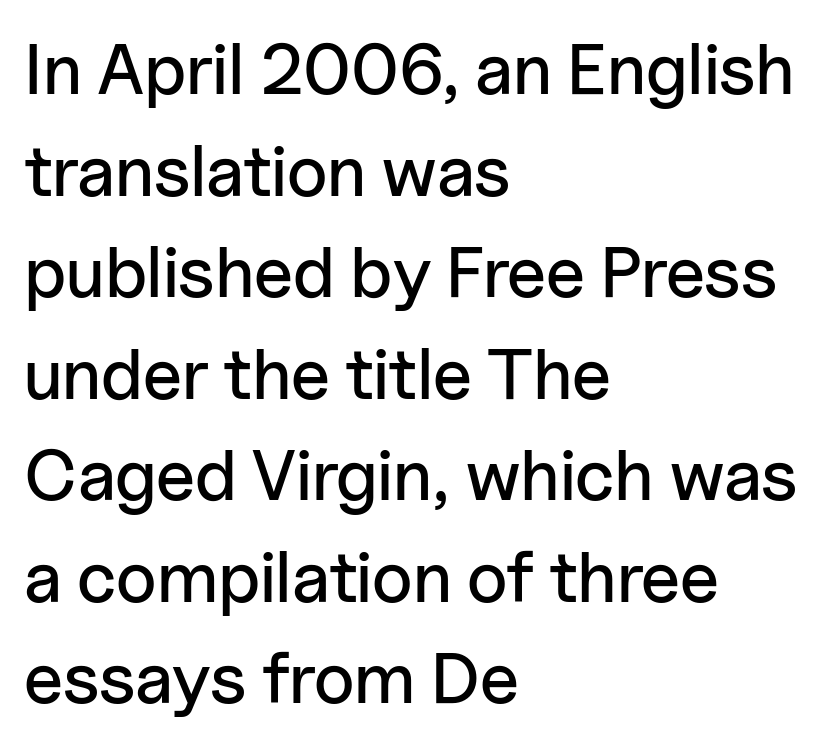
This sample uses a sans-serif face. Notice how the stems are strictly vertical — no italics here. Note the varied advance widths — an 'i' is clearly narrower than an 'm'. Look at the tracking — it's just the regular setting, nothing added.
